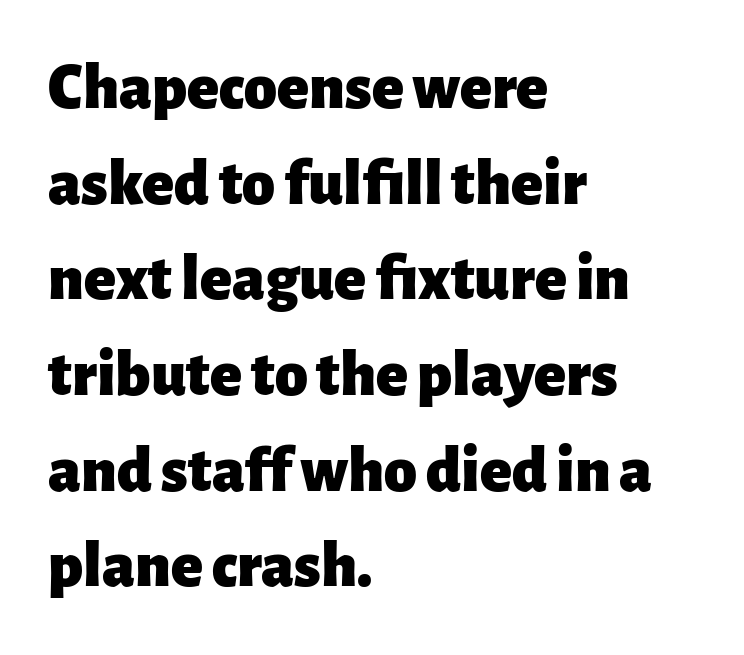
Has an underline been added? It has not. What stands out about the letter spacing? Nothing — it is the standard amount. The space between consecutive lines is moderate. The paragraph has a hard left edge and a soft right edge. The letters stand straight up with perfectly vertical stems.
